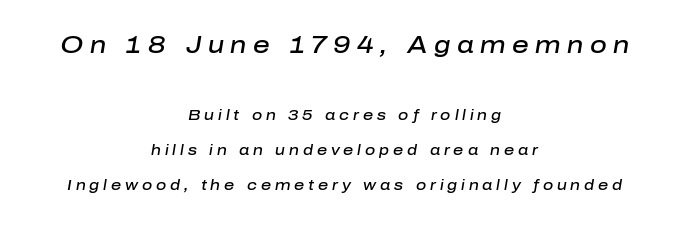
If you squint, the top block still reads clearly — it's the larger of the two. Alignment: centered. This sample uses an oblique cut, with every glyph tilted off the vertical. In terms of weight, the rendering is demibold, just under bold. A bare baseline throughout the passage.
